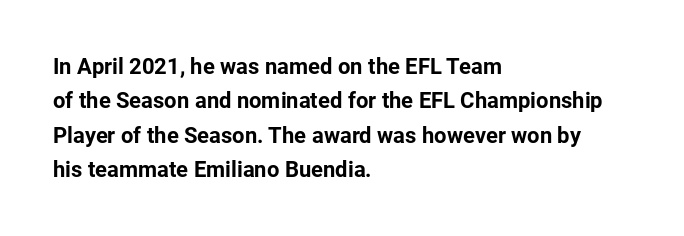
Q: Is the text bold? A: Yes.
Q: Is the text italic (slanted)? A: No, it is upright.
Q: Is the text underlined? A: No.
Q: How is the paragraph aligned? A: Left-aligned.
Q: Is the spacing between letters normal or unusually wide? A: Normal.
Q: Is the spacing between lines tight, normal or loose? A: Normal.
